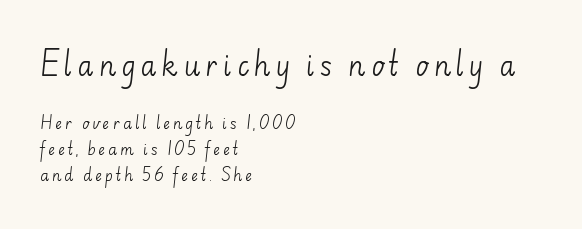
{"bold": "no", "underline": "no", "align": "left", "line_spacing_ratio": 1.75, "larger_block": "first", "size_ratio": 1.8, "glyph_px": 27}
